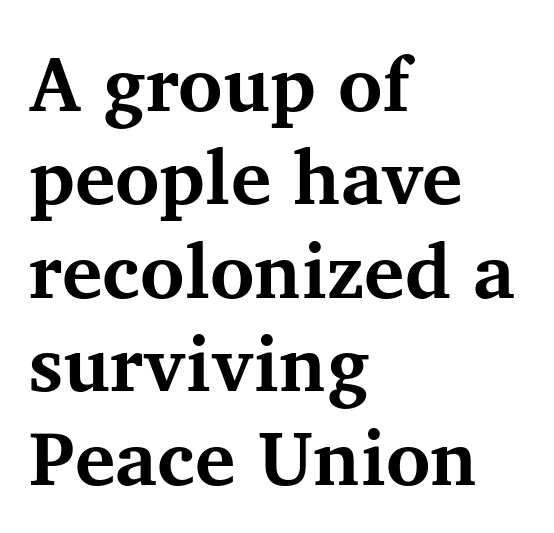
The image shows 76 px bold serif type, upright; set left-aligned, line spacing 1.23x, normal letter spacing, not underlined; medium stroke contrast and a medium x-height.
